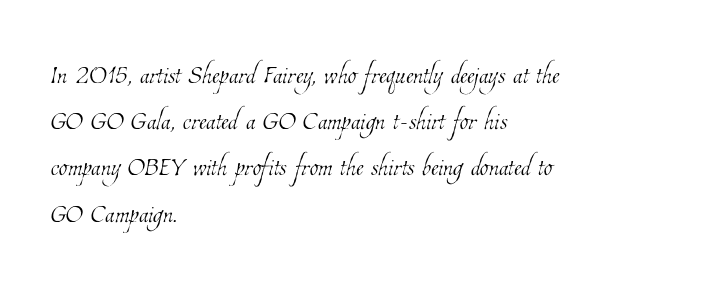
The image shows 35 px thin, condensed type; set left-aligned, normal line spacing (1.32x), normal letter spacing, not underlined; low stroke contrast and a medium x-height.
